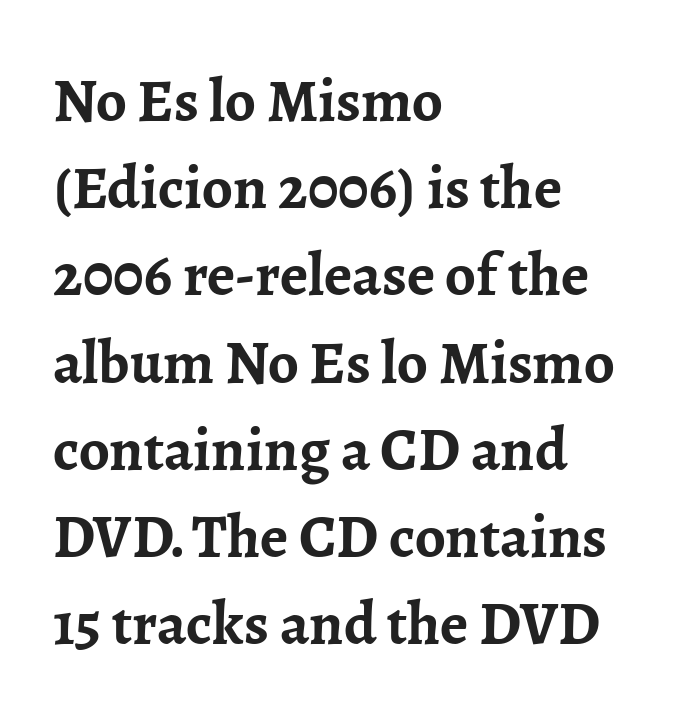
{"serif": "yes", "italic": "no", "bold": "yes", "weight": "semibold", "width": "normal", "stroke_contrast": "low", "x_height": "medium", "monospaced": "no", "underline": "no", "align": "left", "line_spacing": "normal", "line_spacing_ratio": 1.43, "letter_spacing": "normal", "letter_spacing_em": 0.0, "glyph_px": 61}
